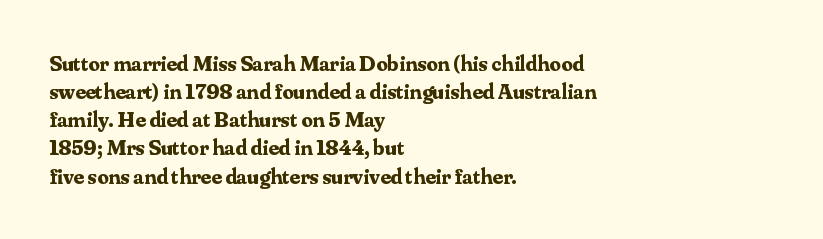
The passage is arranged the way most books set body copy — flush left. No word sits above an underline. Nobody touched the tracking dial on this one. Stroke thickness is high; the sample reads as a true bold.
